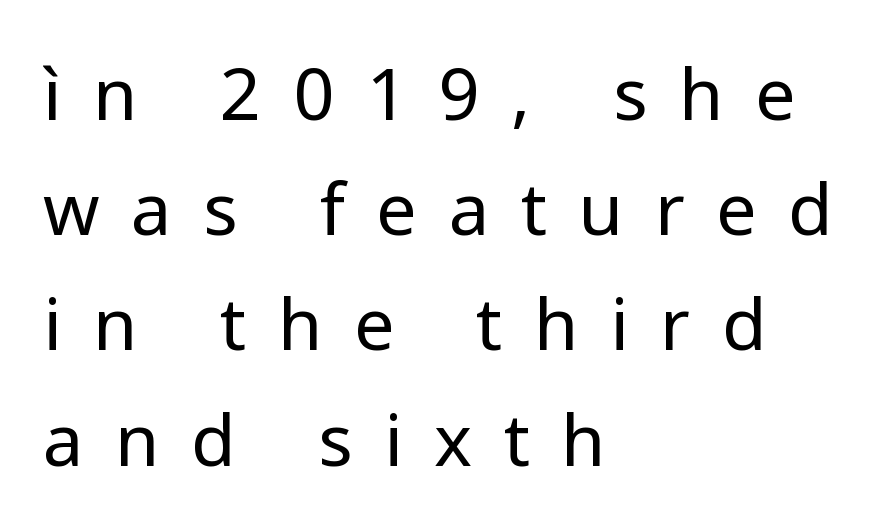
Q: Is the text bold? A: No.
Q: Is the text italic (slanted)? A: No, it is upright.
Q: Is the typeface a serif or a sans-serif typeface? A: Sans-serif.
Q: Is the text underlined? A: No.
Q: How is the paragraph aligned? A: Left-aligned.
Q: Is the spacing between letters normal or unusually wide? A: Unusually wide.
Q: Is the spacing between lines tight, normal or loose? A: Normal.
Q: Width (condensed, normal, or wide)? A: Normal.
Q: Stroke contrast? A: Low.
Q: x-height? A: Medium.
Q: Monospaced? A: No.
